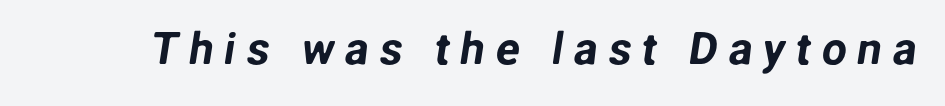
Q: Is the typeface a serif or a sans-serif typeface? A: Sans-serif.
Q: Is the text underlined? A: No.
Q: Is the spacing between letters normal or unusually wide? A: Unusually wide.
Q: Width (condensed, normal, or wide)? A: Normal.
Q: Stroke contrast? A: Low.
Q: x-height? A: Medium.
Q: Monospaced? A: No.
